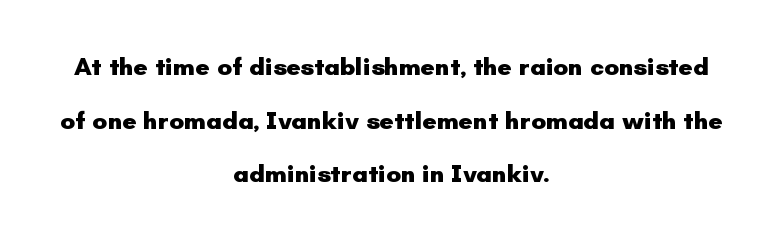
The image shows 25 px bold type, upright; set centered, loose line spacing (2.15x), normal letter spacing, not underlined.
